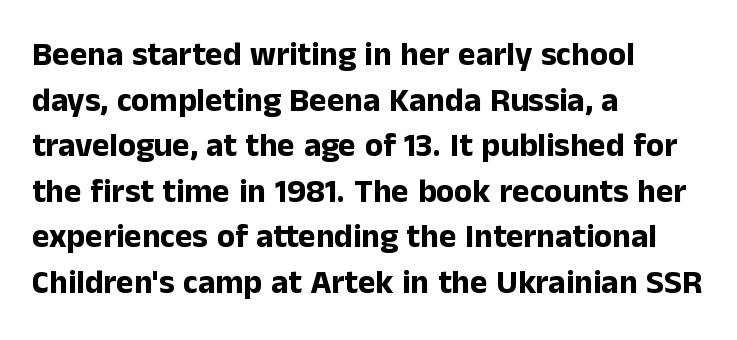
Q: Is the text bold? A: Yes.
Q: Is the text italic (slanted)? A: No, it is upright.
Q: Is the typeface a serif or a sans-serif typeface? A: Sans-serif.
Q: Is the text underlined? A: No.
Q: How is the paragraph aligned? A: Left-aligned.
Q: Is the spacing between letters normal or unusually wide? A: Normal.
Q: Is the spacing between lines tight, normal or loose? A: Normal.
Q: Width (condensed, normal, or wide)? A: Normal.
Q: Stroke contrast? A: Low.
Q: x-height? A: Medium.
Q: Monospaced? A: No.
